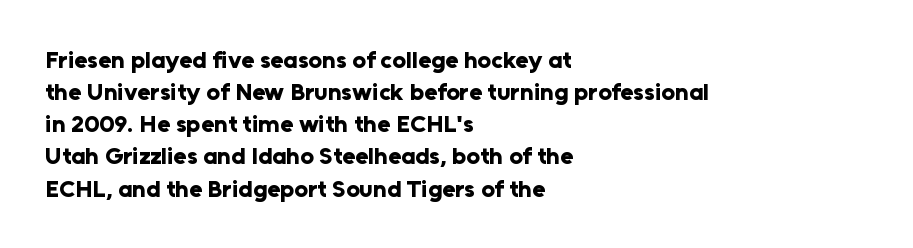
{"italic": "no", "bold": "yes", "underline": "no", "align": "left", "line_spacing": "normal", "line_spacing_ratio": 1.34, "letter_spacing": "normal", "letter_spacing_em": 0.0, "glyph_px": 24}
